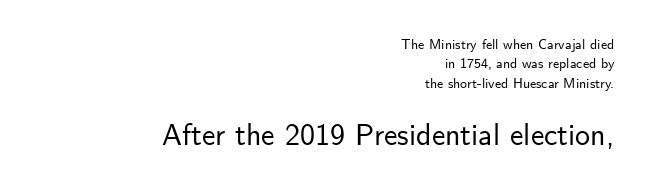
The image shows 30 px sans-serif type, upright; set right-aligned, normal line spacing (1.38x), normal letter spacing, not underlined; the second (bottom) block is 2.14x larger; low stroke contrast and a small x-height.
